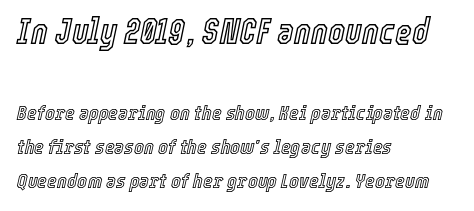
Q: Is the text italic (slanted)? A: Yes, it leans right by about 12 degrees.
Q: Is the text underlined? A: No.
Q: How is the paragraph aligned? A: Left-aligned.
Q: Is the spacing between letters normal or unusually wide? A: Normal.
Q: Is the spacing between lines tight, normal or loose? A: Normal.
Q: Which block of text is set in a larger size, the first (top) or the second (bottom)? A: The first (top) one.
Q: Width (condensed, normal, or wide)? A: Condensed.
Q: x-height? A: Medium.
Q: Monospaced? A: No.
